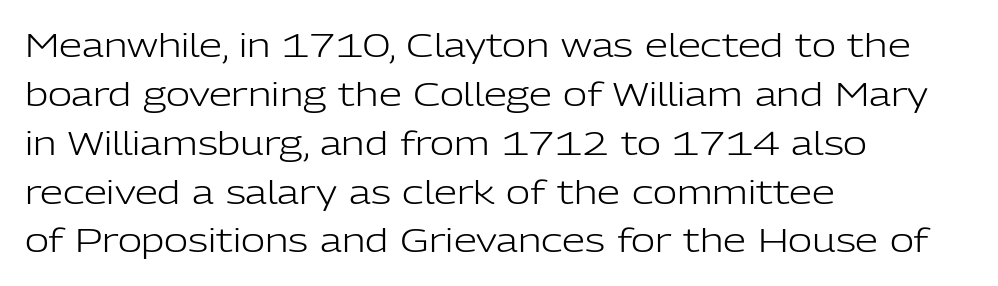
{"serif": "no", "italic": "no", "bold": "no", "weight": "light", "width": "normal", "stroke_contrast": "low", "x_height": "medium", "monospaced": "no", "underline": "no", "align": "left", "line_spacing": "normal", "line_spacing_ratio": 1.48, "letter_spacing": "normal", "letter_spacing_em": 0.0, "glyph_px": 33}
